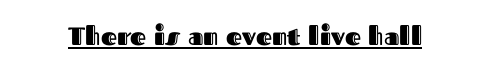
{"italic": "no", "underline": "yes", "letter_spacing": "normal", "letter_spacing_em": 0.0, "glyph_px": 25}
